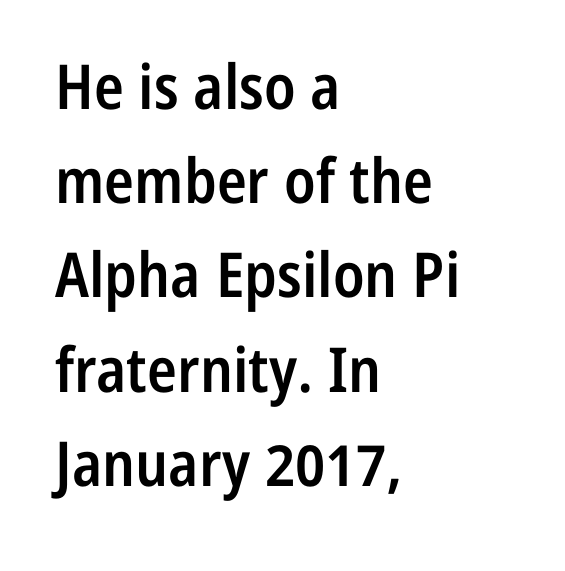
The image shows 62 px semibold, condensed sans-serif type, upright; set left-aligned, normal line spacing (1.52x), normal letter spacing, not underlined; low stroke contrast and a medium x-height.
